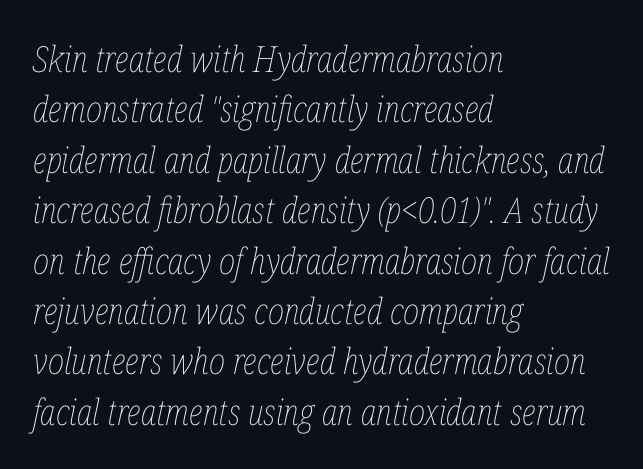
Does the copy run flush right? No — it runs flush left. A bare baseline throughout the passage. Stem width sits at or under what a default text font uses. Rendered with sloped, italic letterforms.
